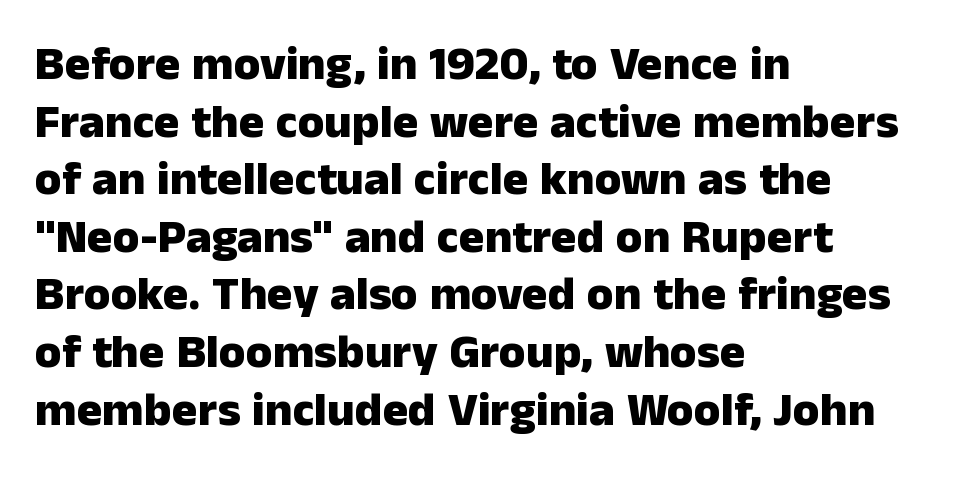
{"serif": "no", "italic": "no", "bold": "yes", "weight": "heavy", "width": "normal", "stroke_contrast": "low", "x_height": "medium", "monospaced": "no", "underline": "no", "align": "left", "line_spacing_ratio": 1.2, "letter_spacing": "normal", "letter_spacing_em": 0.0, "glyph_px": 48}
